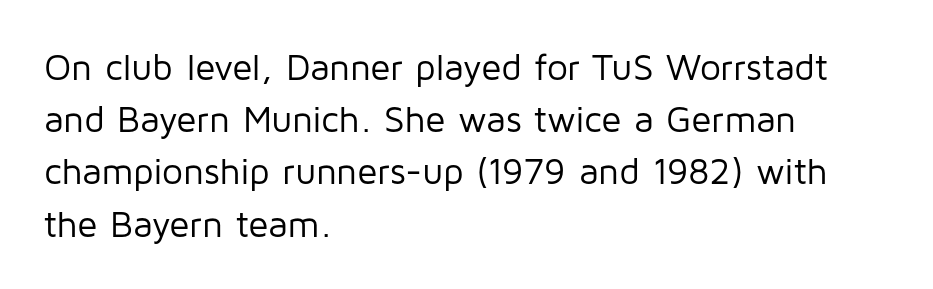
Q: Is the text bold? A: No.
Q: Is the text italic (slanted)? A: No, it is upright.
Q: Is the typeface a serif or a sans-serif typeface? A: Sans-serif.
Q: Is the text underlined? A: No.
Q: How is the paragraph aligned? A: Left-aligned.
Q: Is the spacing between letters normal or unusually wide? A: Normal.
Q: Is the spacing between lines tight, normal or loose? A: Normal.
Q: Width (condensed, normal, or wide)? A: Normal.
Q: Stroke contrast? A: Low.
Q: x-height? A: Medium.
Q: Monospaced? A: No.
